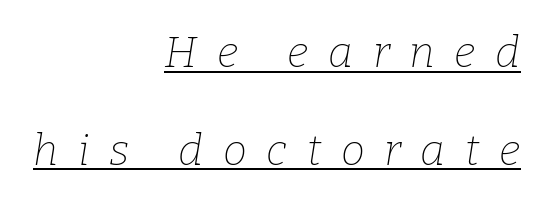
The image shows 43 px thin serif type, italic (leaning right); set right-aligned, loose line spacing (2.27x), unusually wide letter spacing (+0.46 em), underlined; low stroke contrast and a medium x-height.
